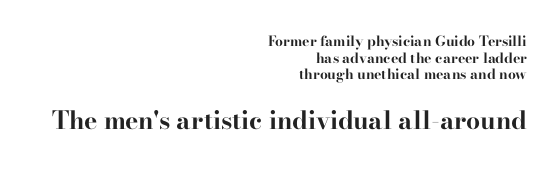
Block two is the big one; block one sits smaller above it. In terms of weight, the rendering is a true, heavy bold. The space directly below the letters is spotless. Ordinary non-slanted type is in use. Alignment: flush right.
